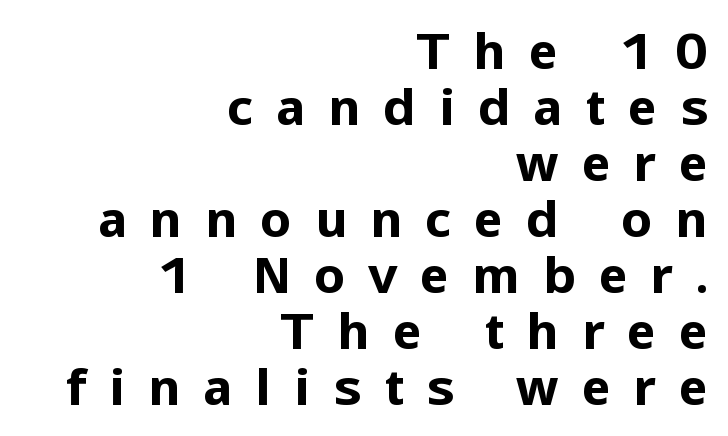
A bare baseline throughout the passage. This sample is right-justified, so line beginnings fall wherever the words allow. Note: no serifs on the glyphs. Between one letter and the next there's a generous, obvious gap. When letters stand straight like this, we call the style roman or upright. Stroke thickness is high; the sample reads as a true bold.
